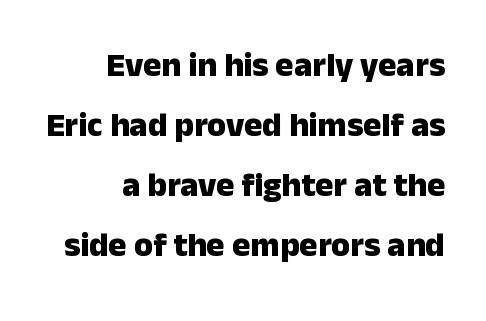
Q: Is the text bold? A: Yes.
Q: Is the text italic (slanted)? A: No, it is upright.
Q: Is the typeface a serif or a sans-serif typeface? A: Sans-serif.
Q: Is the text underlined? A: No.
Q: How is the paragraph aligned? A: Right-aligned.
Q: Is the spacing between letters normal or unusually wide? A: Normal.
Q: Width (condensed, normal, or wide)? A: Normal.
Q: Stroke contrast? A: Low.
Q: x-height? A: Medium.
Q: Monospaced? A: No.
